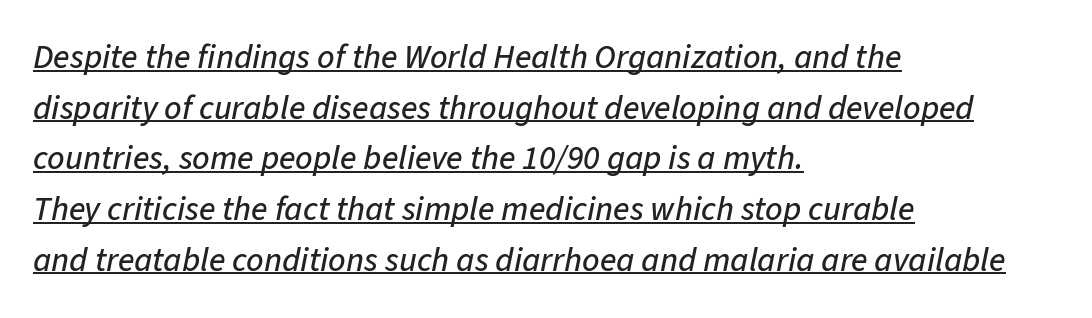
Q: Is the text italic (slanted)? A: Yes, it leans right by about 11 degrees.
Q: Is the text underlined? A: Yes.
Q: How is the paragraph aligned? A: Left-aligned.
Q: Is the spacing between letters normal or unusually wide? A: Normal.
Q: Is the spacing between lines tight, normal or loose? A: Normal.
Q: Width (condensed, normal, or wide)? A: Normal.
Q: Stroke contrast? A: Low.
Q: x-height? A: Medium.
Q: Monospaced? A: No.
